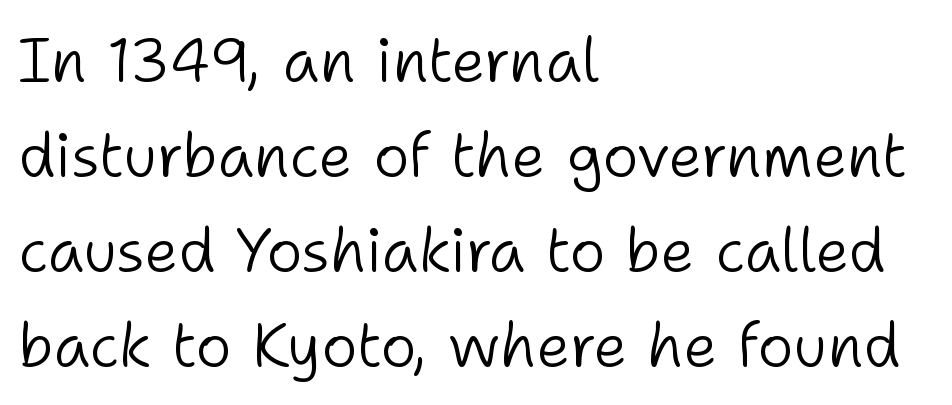
{"serif": "no", "italic": "no", "bold": "no", "weight": "light", "width": "normal", "stroke_contrast": "low", "x_height": "medium", "monospaced": "no", "underline": "no", "align": "left", "line_spacing": "normal", "line_spacing_ratio": 1.56, "letter_spacing": "normal", "letter_spacing_em": 0.0, "glyph_px": 61}
